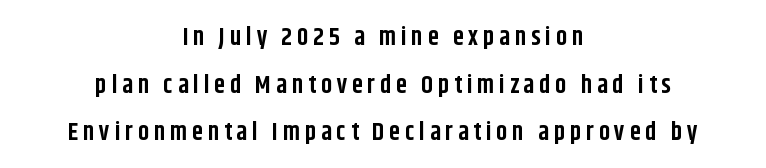
Q: Is the text bold? A: Yes.
Q: Is the text italic (slanted)? A: No, it is upright.
Q: Is the text underlined? A: No.
Q: How is the paragraph aligned? A: Centered.
Q: Is the spacing between lines tight, normal or loose? A: Loose.
